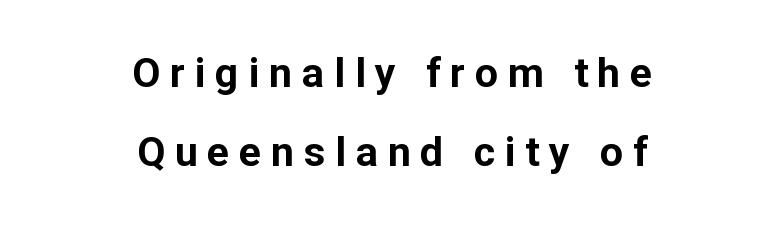
The image shows 41 px bold sans-serif type, upright; set centered, loose line spacing (1.93x), unusually wide letter spacing (+0.24 em), not underlined; low stroke contrast and a medium x-height.
